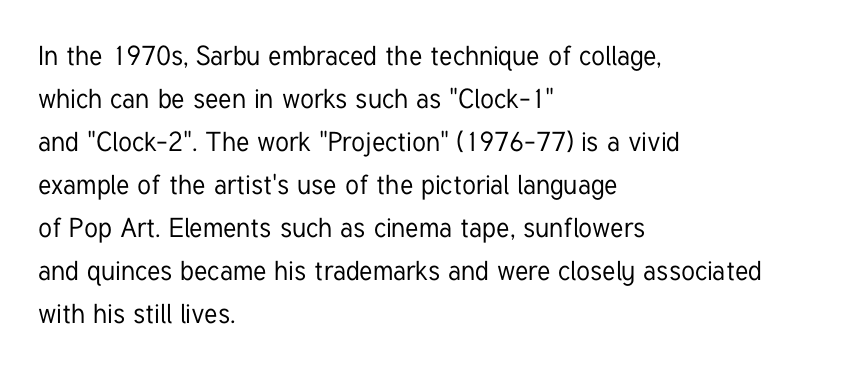
Q: Is the text italic (slanted)? A: No, it is upright.
Q: Is the text underlined? A: No.
Q: How is the paragraph aligned? A: Left-aligned.
Q: Is the spacing between letters normal or unusually wide? A: Normal.
Q: Is the spacing between lines tight, normal or loose? A: Normal.
